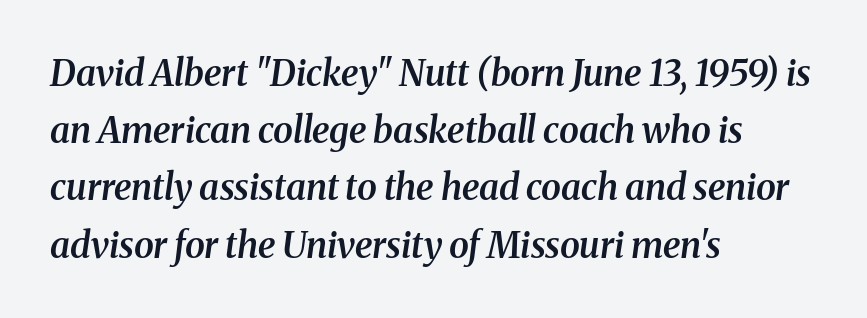
The image shows 36 px semibold serif type, italic (leaning right); set left-aligned, normal line spacing (1.59x), normal letter spacing, not underlined; medium stroke contrast and a medium x-height.
